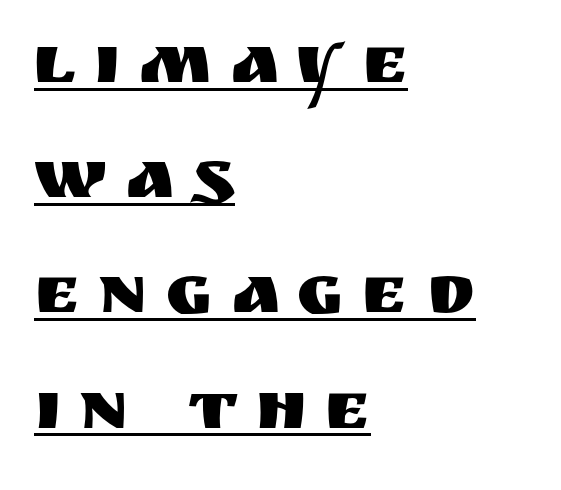
The image shows 69 px sans-serif type, upright; set left-aligned, normal line spacing (1.67x), unusually wide letter spacing (+0.26 em), underlined; medium stroke contrast and a large x-height.
